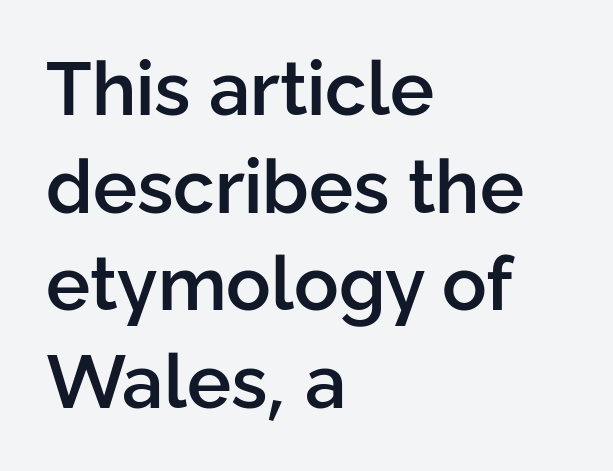
{"serif": "no", "italic": "no", "bold": "semi", "weight": "semibold", "width": "normal", "stroke_contrast": "low", "x_height": "medium", "monospaced": "no", "underline": "no", "align": "left", "line_spacing": "normal", "line_spacing_ratio": 1.32, "letter_spacing": "normal", "letter_spacing_em": 0.0, "glyph_px": 74}
